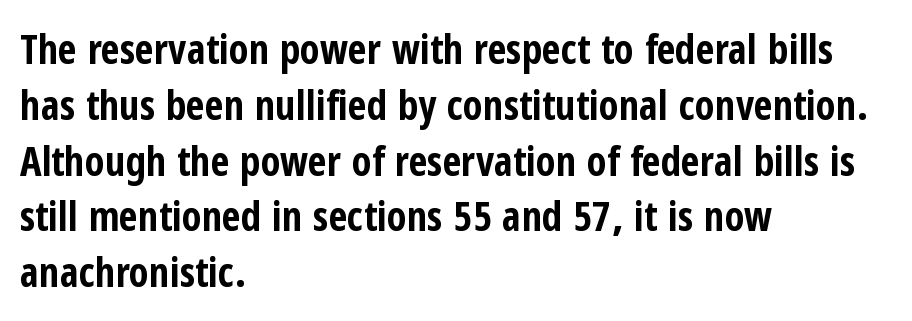
The line texture is even and compact thanks to regular tracking. Descenders hang freely into open space. Leading: standard. Heft: maximum for text — a bold. The text block is weighted toward the left margin, trailing off unevenly rightward. This is sans-serif lettering, the kind often seen on screens and signage.
